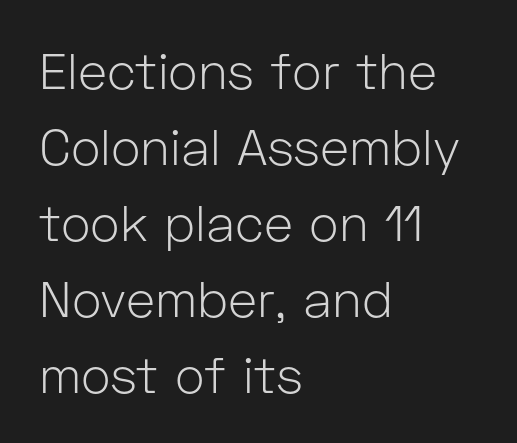
Character widths vary here, with narrow letters taking less room than wide ones. The type is set solid horizontally, with unmodified tracking. Tall strokes in this sample are plumb rather than angled. Each row of text sits above clean, open space. Examine the stroke ends and you'll find no serifs. Typeset ragged right — the left edge is the straight one.
